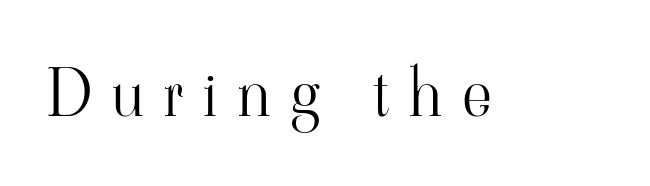
Q: Is the text bold? A: No.
Q: Is the text italic (slanted)? A: No, it is upright.
Q: Is the typeface a serif or a sans-serif typeface? A: Serif.
Q: Is the text underlined? A: No.
Q: Is the spacing between letters normal or unusually wide? A: Unusually wide.
Q: Width (condensed, normal, or wide)? A: Normal.
Q: Stroke contrast? A: High.
Q: x-height? A: Small.
Q: Monospaced? A: No.
